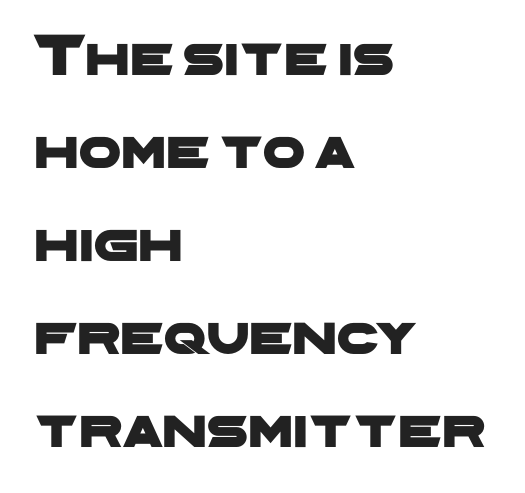
The image shows 60 px wide sans-serif type; set left-aligned, normal line spacing (1.55x), normal letter spacing, not underlined; low stroke contrast and a medium x-height.
